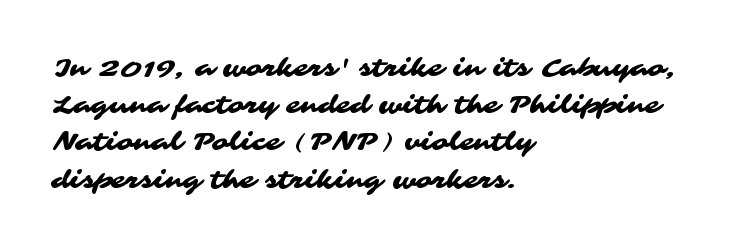
The lines in this sample share a left origin and differ only in where they stop. Evenly set lines give the paragraph a standard silhouette. The specimen omits any rule beneath the text block's lines. How are the letters spaced? Ordinarily, with no added tracking.
